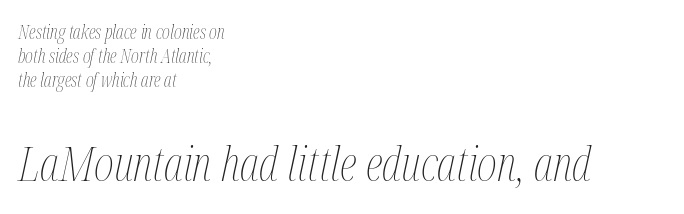
The image shows 48 px thin, condensed type, italic (leaning right); set left-aligned, normal line spacing (1.27x), normal letter spacing, not underlined; the second (bottom) block is 2.53x larger; medium stroke contrast and a medium x-height.
